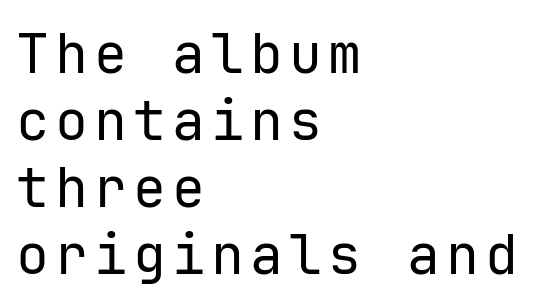
The image shows 55 px regular-weight sans-serif type, upright, monospaced; set left-aligned, line spacing 1.22x, not underlined; low stroke contrast and a medium x-height.
